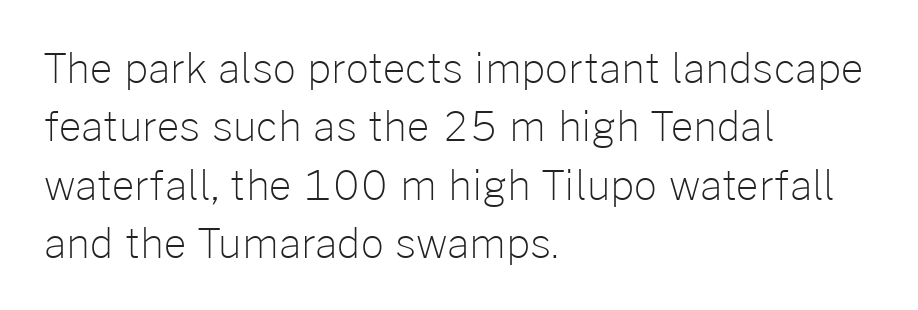
Every character sits straight up, as roman type does. The face used here is proportionally spaced, like ordinary book or web type. Weight class: somewhere from thin through regular. Does the leading feel generous? No, just average.
